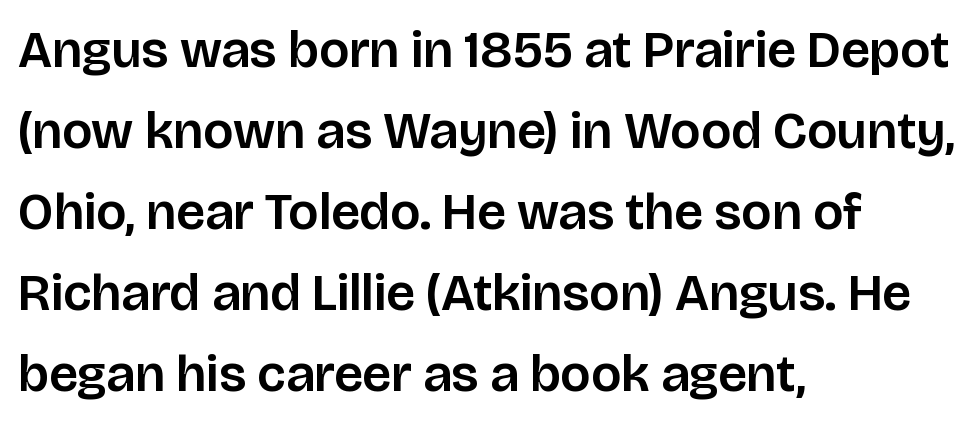
Q: Is the text italic (slanted)? A: No, it is upright.
Q: Is the typeface a serif or a sans-serif typeface? A: Sans-serif.
Q: Is the text underlined? A: No.
Q: How is the paragraph aligned? A: Left-aligned.
Q: Is the spacing between letters normal or unusually wide? A: Normal.
Q: Is the spacing between lines tight, normal or loose? A: Normal.
Q: Width (condensed, normal, or wide)? A: Normal.
Q: Stroke contrast? A: Low.
Q: x-height? A: Large.
Q: Monospaced? A: No.
